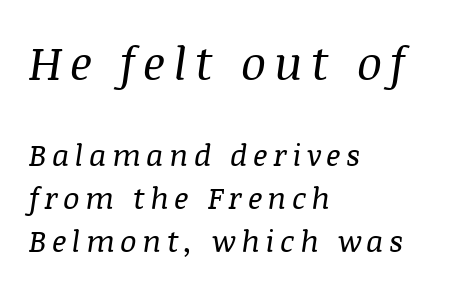
Serifs: yes, visible at the terminals of the letterforms. This layout puts the oversized block above and the modest block below. Character widths vary here, with narrow letters taking less room than wide ones. This rendering uses left alignment, leaving the right contour irregular. Heft: none added — not bold. Yep, that's italic — everything's leaning.
